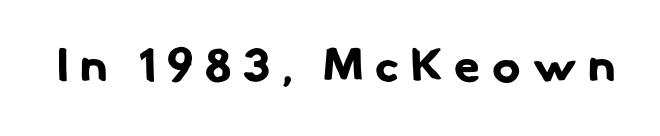
Varying glyph widths throughout — classic text-font behaviour. Are there feet on the stems? There aren't — it's a sans. Set as a true bold cut, around the 700 mark. Lines of text with bare space underneath. Each word looks stretched out because of the extra space between its letters.
